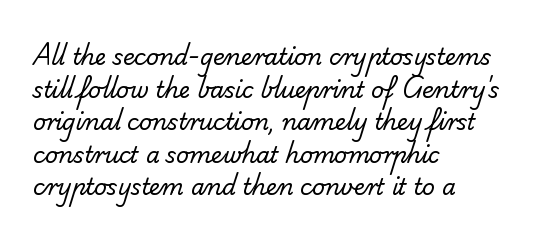
Q: Is the text bold? A: No.
Q: Is the text underlined? A: No.
Q: How is the paragraph aligned? A: Left-aligned.
Q: Is the spacing between letters normal or unusually wide? A: Normal.
Q: Is the spacing between lines tight, normal or loose? A: Normal.
